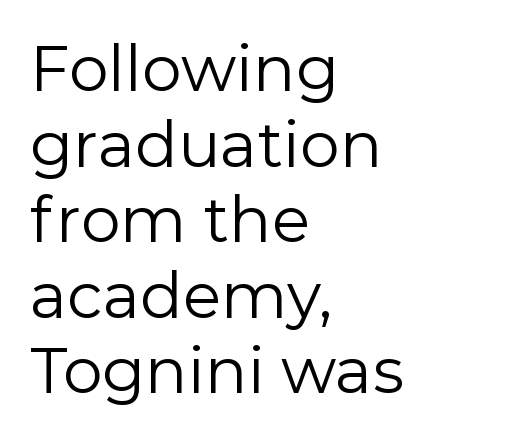
Clear beneath every line of the passage. The type sits square on the baseline with zero lean. The passage shown is typed in a proportional face where columns would drift. Default kerning and tracking; the words read as compact shapes. Compared with a typical body face, this is equally light or lighter still. I'd call this a sans setting — the letters go barefoot.
